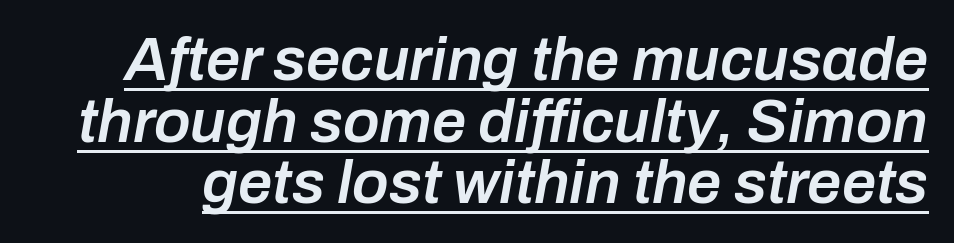
The image shows 61 px semibold type, italic (leaning right); set tight line spacing (1.01x), normal letter spacing, underlined; low stroke contrast and a medium x-height.
